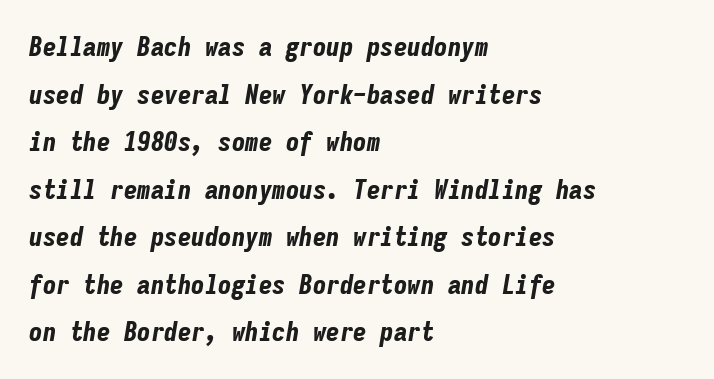
Q: Is the text bold? A: Yes.
Q: Is the text italic (slanted)? A: Yes, it leans right by about 9 degrees.
Q: Is the text underlined? A: No.
Q: How is the paragraph aligned? A: Left-aligned.
Q: Is the spacing between letters normal or unusually wide? A: Normal.
